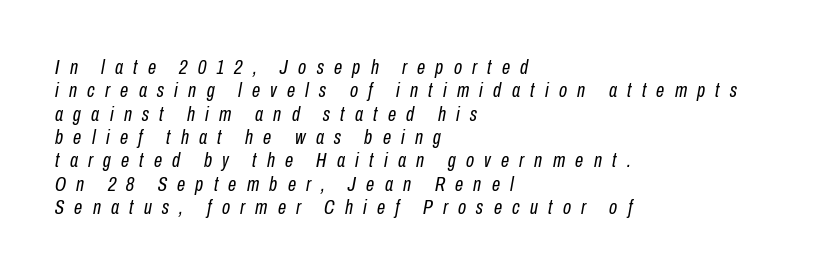
{"italic": "yes", "lean": "right", "slant_degrees": 10, "bold": "no", "underline": "no", "align": "left", "line_spacing": "tight", "line_spacing_ratio": 1.11, "letter_spacing": "wide", "letter_spacing_em": 0.49, "glyph_px": 21}
